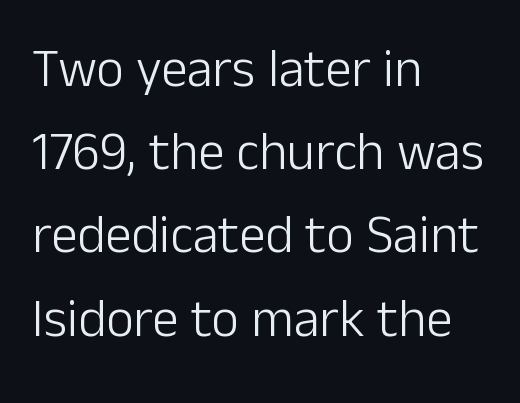
{"serif": "no", "italic": "no", "bold": "no", "weight": "light", "width": "normal", "stroke_contrast": "low", "x_height": "medium", "monospaced": "no", "underline": "no", "align": "left", "line_spacing": "normal", "line_spacing_ratio": 1.57, "letter_spacing": "normal", "letter_spacing_em": 0.0, "glyph_px": 53}
